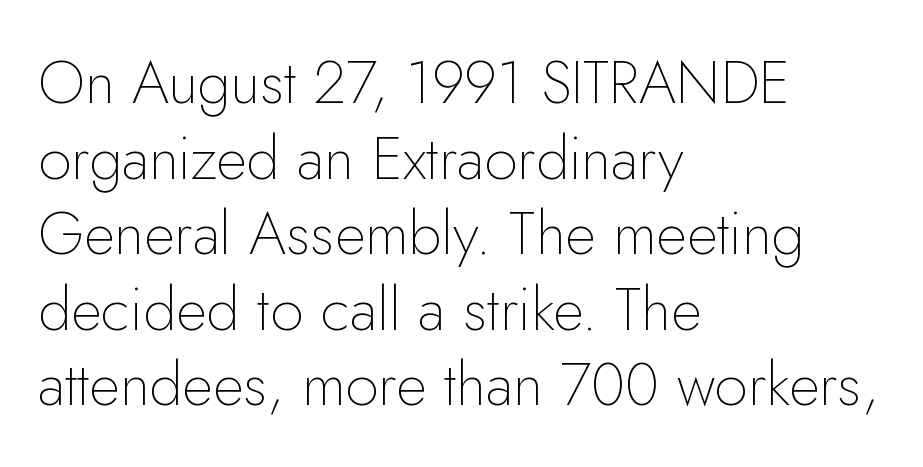
{"serif": "no", "italic": "no", "bold": "no", "weight": "thin", "width": "normal", "stroke_contrast": "low", "x_height": "small", "monospaced": "no", "underline": "no", "align": "left", "line_spacing": "normal", "line_spacing_ratio": 1.26, "letter_spacing": "normal", "letter_spacing_em": 0.0, "glyph_px": 60}
